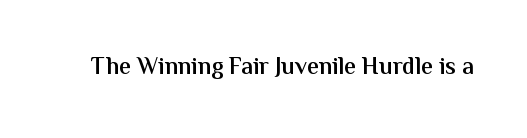
Quick note: underline off. Rendered with straight, roman letterforms. Each word holds together tightly as a unit, with standard inter-letter gaps. Slightly chunky letters — semibold, I'd say, not full bold.
